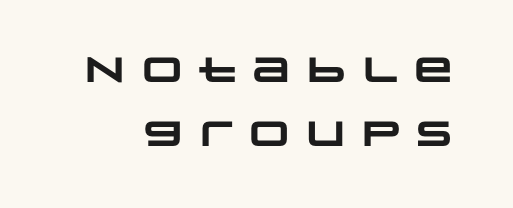
Q: Is the text bold? A: Yes.
Q: Is the typeface a serif or a sans-serif typeface? A: Sans-serif.
Q: Is the text underlined? A: No.
Q: Width (condensed, normal, or wide)? A: Wide.
Q: Stroke contrast? A: Low.
Q: x-height? A: Large.
Q: Monospaced? A: No.
